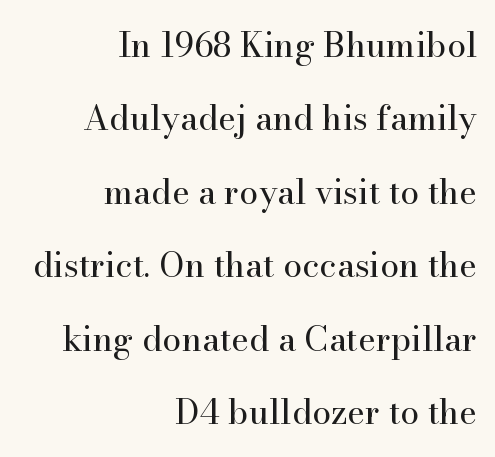
The image shows 34 px regular-weight serif type, upright; set right-aligned, loose line spacing (2.16x), normal letter spacing, not underlined; high stroke contrast and a small x-height.
